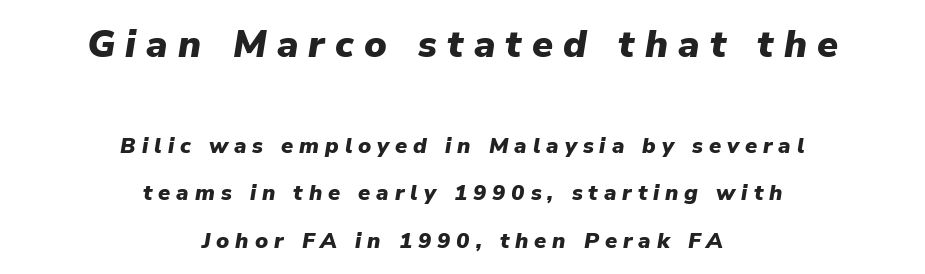
The image shows 38 px heavy type, italic (leaning right); set centered, loose line spacing (2.15x), unusually wide letter spacing (+0.27 em), not underlined; the first (top) block is 1.73x larger; low stroke contrast and a medium x-height.
